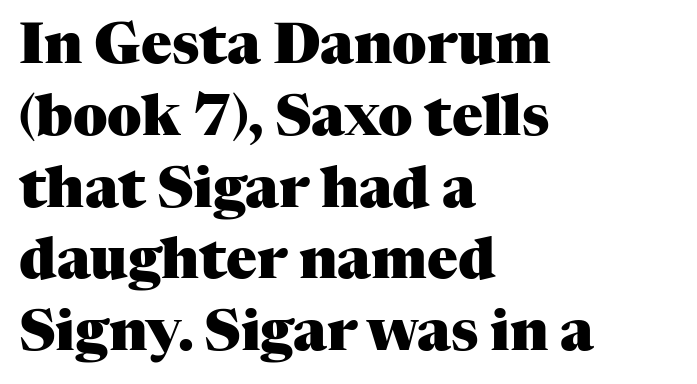
{"serif": "yes", "italic": "no", "bold": "yes", "weight": "heavy", "width": "normal", "stroke_contrast": "medium", "x_height": "medium", "monospaced": "no", "underline": "no", "align": "left", "line_spacing": "normal", "line_spacing_ratio": 1.26, "letter_spacing": "normal", "letter_spacing_em": 0.0, "glyph_px": 57}
